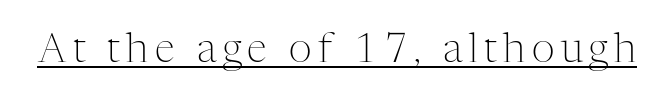
{"serif": "yes", "italic": "no", "bold": "no", "weight": "light", "width": "normal", "stroke_contrast": "medium", "x_height": "medium", "monospaced": "no", "underline": "yes", "glyph_px": 40}
